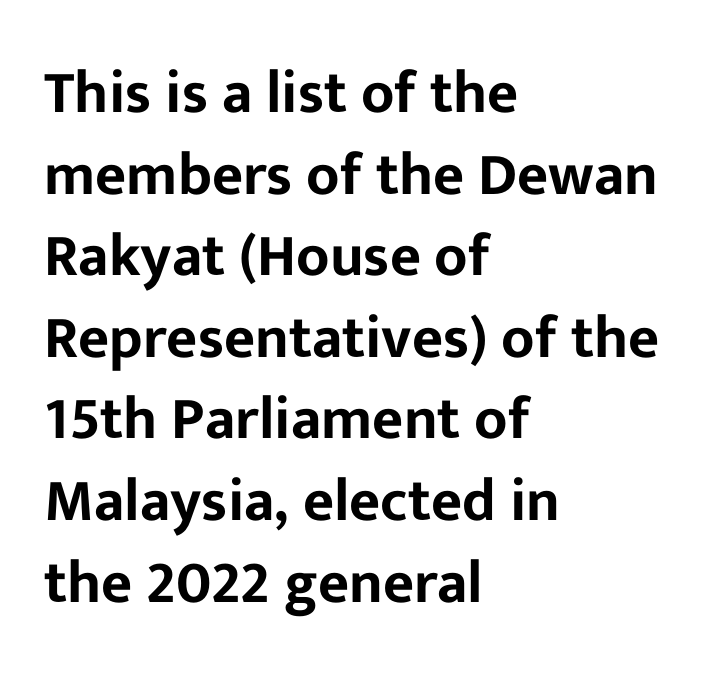
{"serif": "no", "italic": "no", "width": "normal", "stroke_contrast": "low", "x_height": "medium", "monospaced": "no", "underline": "no", "align": "left", "line_spacing": "normal", "line_spacing_ratio": 1.36, "letter_spacing": "normal", "letter_spacing_em": 0.0, "glyph_px": 60}
